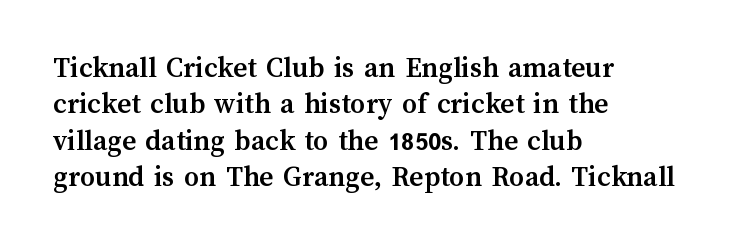
The image shows 30 px semibold type, upright; set left-aligned, line spacing 1.21x, normal letter spacing, not underlined; medium stroke contrast and a medium x-height.
